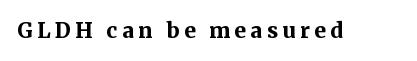
The image shows 21 px bold type, upright; set unusually wide letter spacing (+0.21 em), not underlined.
